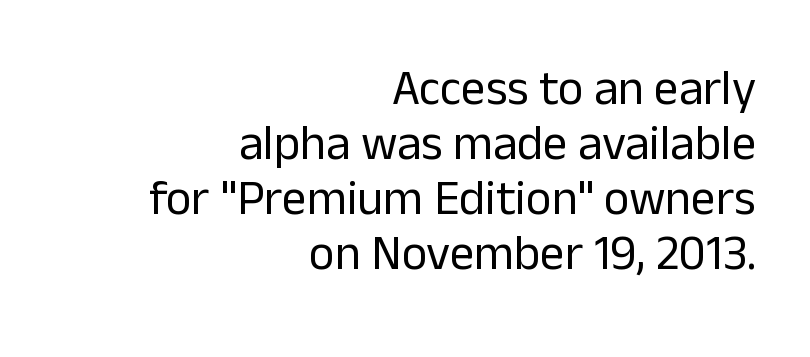
Summary of weight: not heavy and not bold. Tightly led — the rows are bunched. Look at the tracking — it's just the regular setting, nothing added. Style check: upright.
